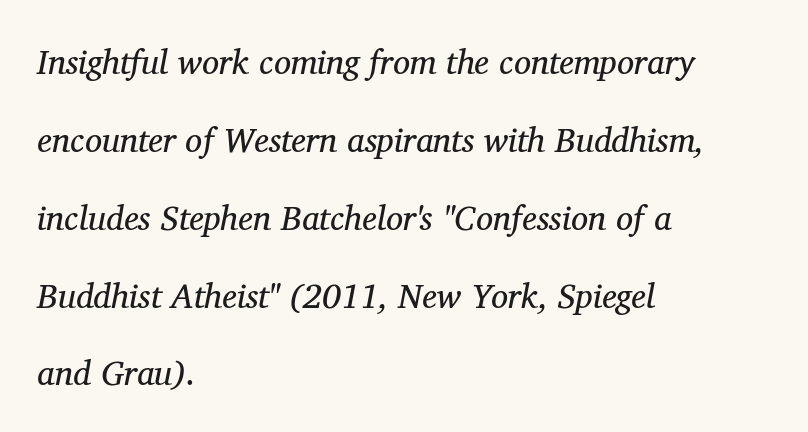
The image shows 34 px regular-weight serif type, italic (leaning right); set left-aligned, loose line spacing (2.29x), normal letter spacing, not underlined; medium stroke contrast and a medium x-height.
